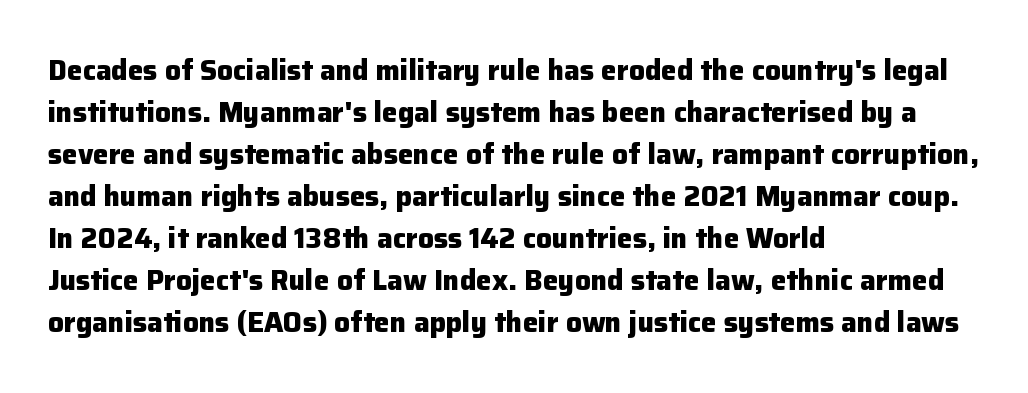
{"serif": "no", "italic": "no", "bold": "yes", "weight": "heavy", "width": "normal", "stroke_contrast": "low", "x_height": "medium", "monospaced": "no", "underline": "no", "align": "left", "line_spacing": "normal", "line_spacing_ratio": 1.5, "letter_spacing": "normal", "letter_spacing_em": 0.0, "glyph_px": 28}
